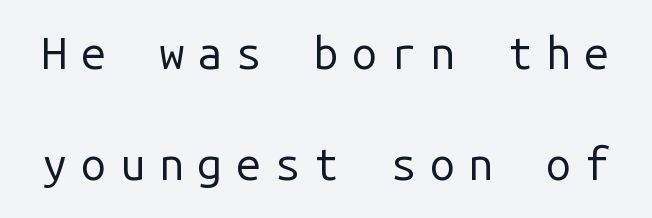
Successive baselines arrive slowly, with a big drop between each. Ink coverage per letter is moderate at most. The rendering uses typewriter-style spacing with identical character cells. The glyphs in this specimen are sans serif.
